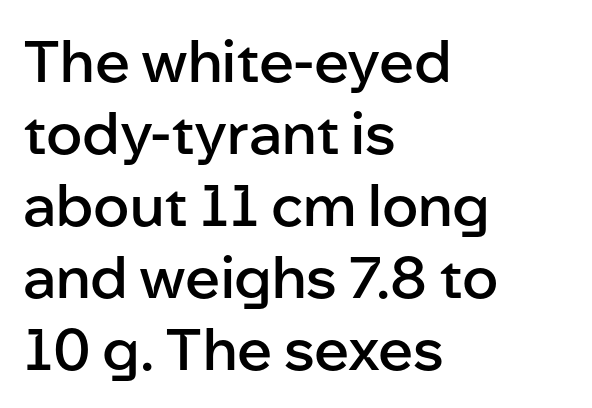
The image shows 58 px semibold sans-serif type, upright; set left-aligned, line spacing 1.24x, normal letter spacing, not underlined; low stroke contrast and a medium x-height.
